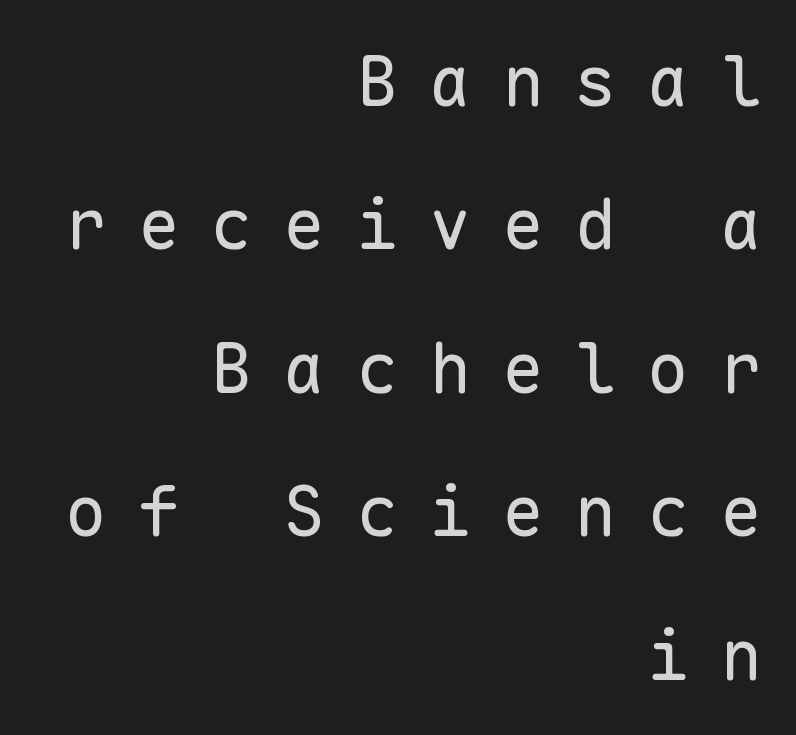
The image shows 70 px regular-weight sans-serif type, upright, monospaced; set right-aligned, loose line spacing (2.05x), unusually wide letter spacing (+0.44 em), not underlined; low stroke contrast and a medium x-height.
